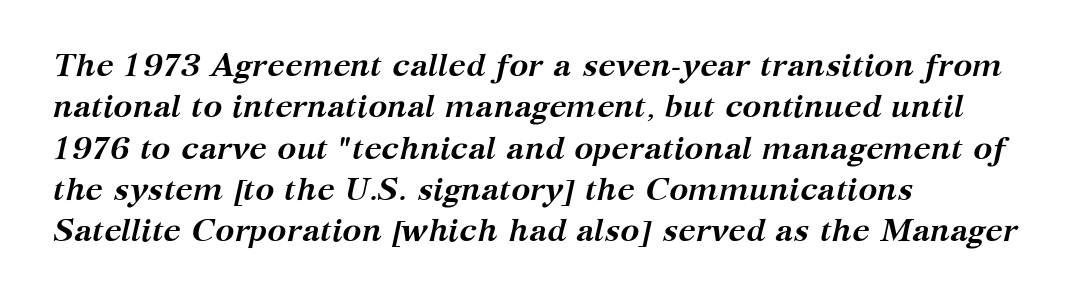
Descenders hang freely into open space. Varying glyph widths throughout — classic text-font behaviour. The rendering uses a bold face; every stroke is thick and dark. Each word holds together tightly as a unit, with standard inter-letter gaps.
